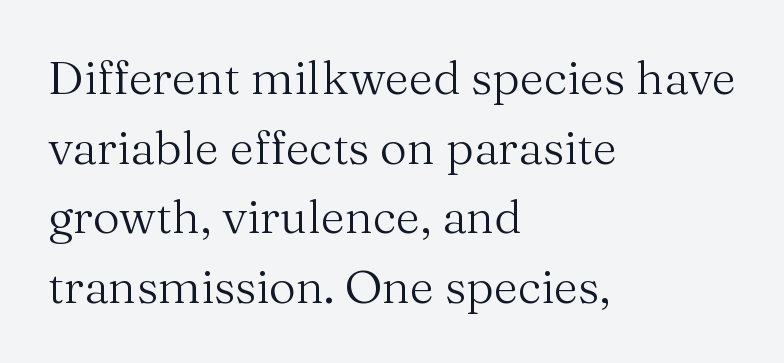
{"serif": "yes", "italic": "no", "bold": "no", "weight": "regular", "width": "normal", "stroke_contrast": "medium", "x_height": "medium", "monospaced": "no", "underline": "no", "align": "left", "line_spacing": "normal", "line_spacing_ratio": 1.48, "letter_spacing": "normal", "letter_spacing_em": 0.0, "glyph_px": 47}
